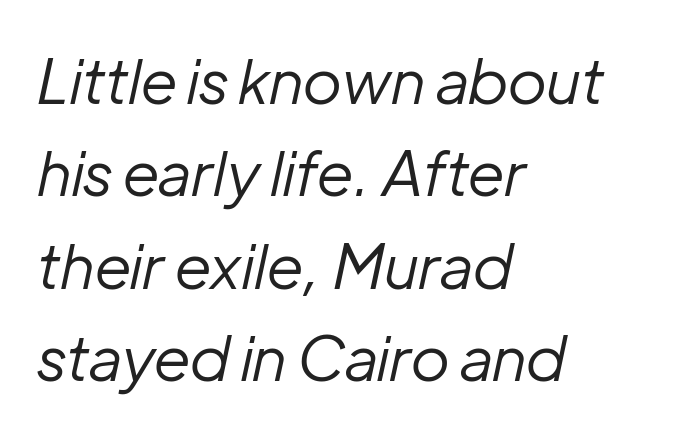
The image shows 62 px regular-weight type, italic (leaning right); set left-aligned, normal line spacing (1.49x), normal letter spacing, not underlined; low stroke contrast and a medium x-height.
